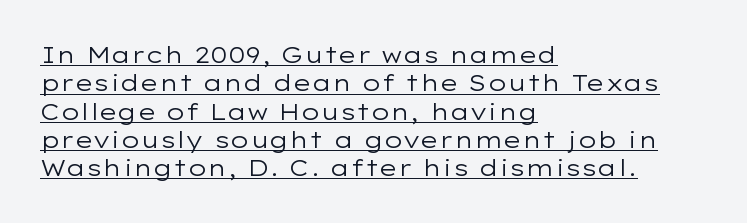
Q: Is the text bold? A: No.
Q: Is the text italic (slanted)? A: No, it is upright.
Q: Is the text underlined? A: Yes.
Q: How is the paragraph aligned? A: Left-aligned.
Q: Is the spacing between letters normal or unusually wide? A: Normal.
